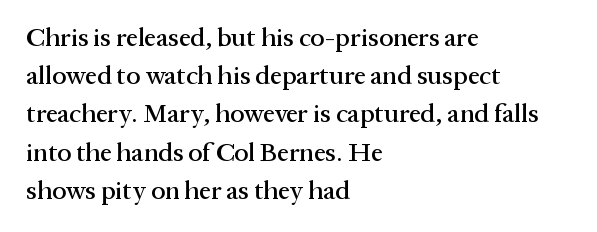
{"italic": "no", "underline": "no", "align": "left", "line_spacing": "normal", "line_spacing_ratio": 1.47, "letter_spacing": "normal", "letter_spacing_em": 0.0, "glyph_px": 26}
